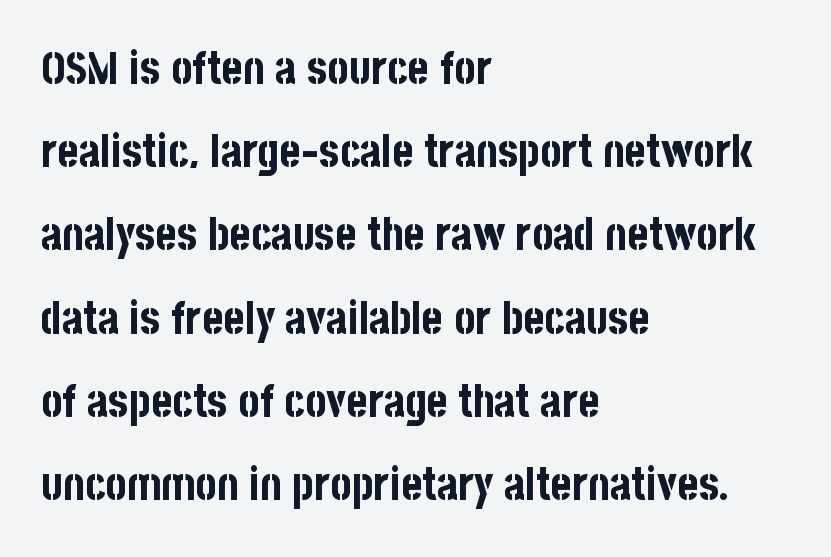
Teacher's note: observe the even left margin — that is flush-left alignment. Honestly, there is no underline to notice here at all. Honestly, the letter spacing is just normal — you wouldn't notice it. The characters display no serif detailing; their extremities are plain. Every letter is thick-stroked: bold, no question. Proportional: the letters do not fall into vertical columns.
